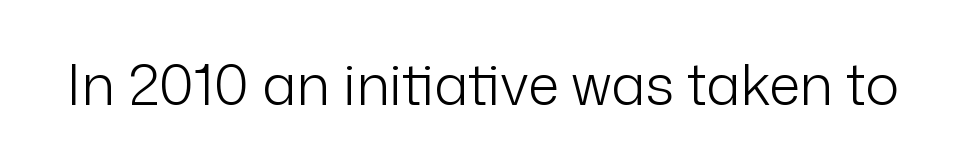
{"serif": "no", "italic": "no", "bold": "no", "weight": "light", "width": "normal", "stroke_contrast": "low", "x_height": "medium", "monospaced": "no", "underline": "no", "letter_spacing": "normal", "letter_spacing_em": 0.0, "glyph_px": 57}
